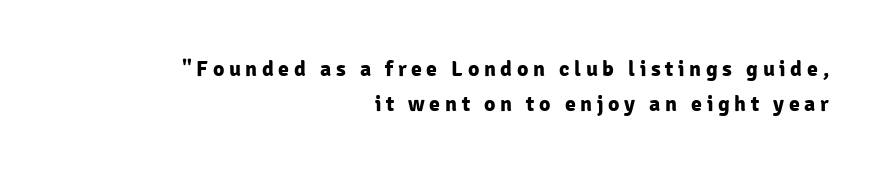
The gap between lines stays unmarked. The type is letterspaced generously, with wide tracking. The rendering uses a moderate line-height, typical for paragraphs. Compared with an ordinary text face, these strokes are far heavier — a full bold.
